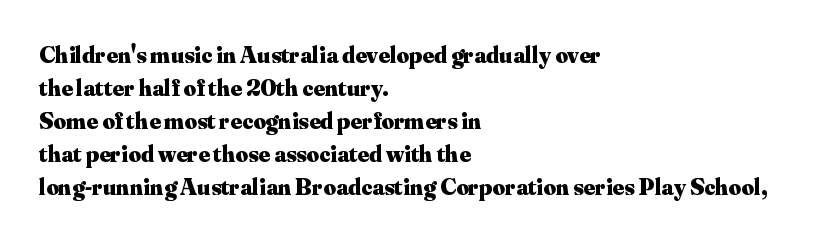
Q: Is the text bold? A: Yes.
Q: Is the text italic (slanted)? A: No, it is upright.
Q: Is the text underlined? A: No.
Q: How is the paragraph aligned? A: Left-aligned.
Q: Is the spacing between letters normal or unusually wide? A: Normal.
Q: Is the spacing between lines tight, normal or loose? A: Normal.
